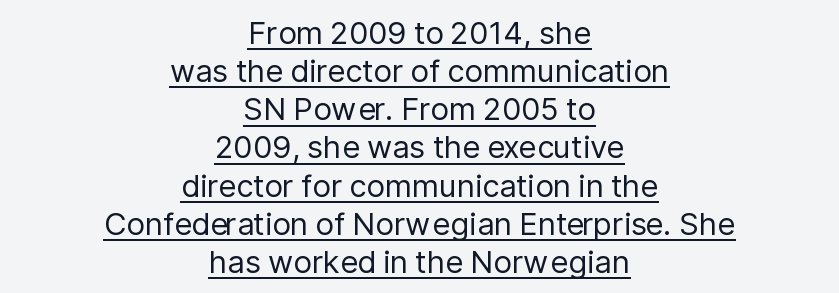
{"serif": "no", "italic": "no", "bold": "no", "weight": "regular", "width": "normal", "stroke_contrast": "low", "x_height": "medium", "monospaced": "no", "underline": "yes", "align": "center", "line_spacing_ratio": 1.23, "letter_spacing": "normal", "letter_spacing_em": 0.0, "glyph_px": 31}
